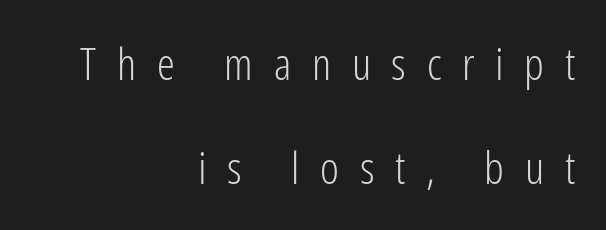
{"serif": "no", "italic": "no", "bold": "no", "weight": "light", "width": "condensed", "stroke_contrast": "low", "x_height": "medium", "monospaced": "no", "underline": "no", "align": "right", "line_spacing": "loose", "line_spacing_ratio": 2.32, "letter_spacing": "wide", "letter_spacing_em": 0.46, "glyph_px": 45}
